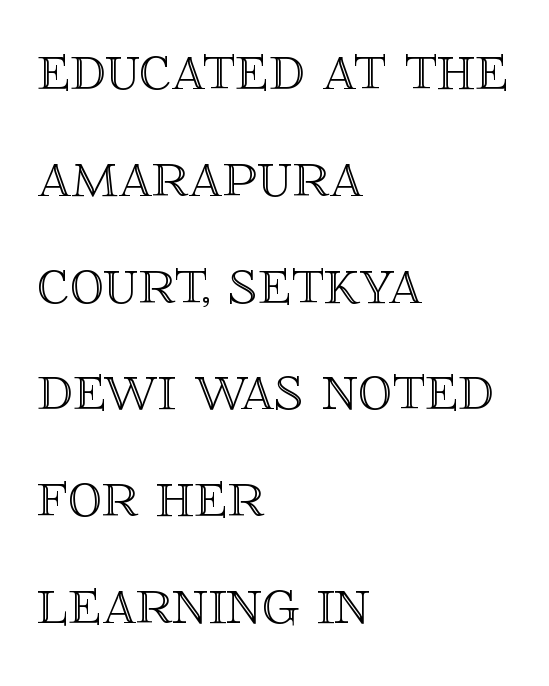
Q: Is the text italic (slanted)? A: No, it is upright.
Q: Is the text underlined? A: No.
Q: How is the paragraph aligned? A: Left-aligned.
Q: Is the spacing between letters normal or unusually wide? A: Normal.
Q: Is the spacing between lines tight, normal or loose? A: Normal.
Q: Width (condensed, normal, or wide)? A: Normal.
Q: x-height? A: Large.
Q: Monospaced? A: No.
